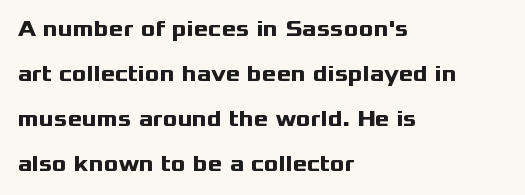
The image shows 22 px bold type, upright; set left-aligned, loose line spacing (2.05x), normal letter spacing, not underlined.
